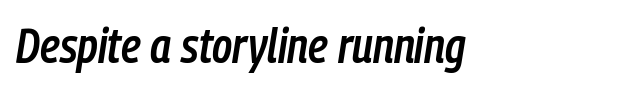
{"italic": "yes", "lean": "right", "slant_degrees": 9, "bold": "semi", "weight": "semibold", "width": "condensed", "stroke_contrast": "low", "x_height": "medium", "monospaced": "no", "underline": "no", "letter_spacing": "normal", "letter_spacing_em": 0.0, "glyph_px": 48}
